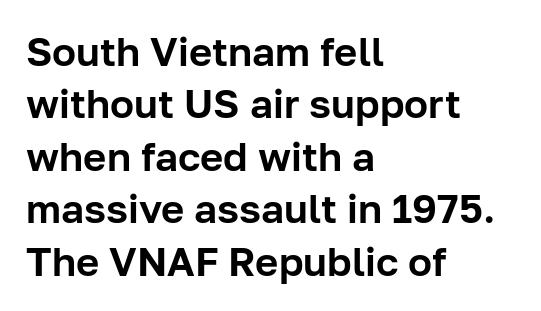
{"serif": "no", "italic": "no", "width": "normal", "stroke_contrast": "low", "x_height": "medium", "monospaced": "no", "underline": "no", "align": "left", "line_spacing": "normal", "line_spacing_ratio": 1.31, "letter_spacing": "normal", "letter_spacing_em": 0.0, "glyph_px": 40}
